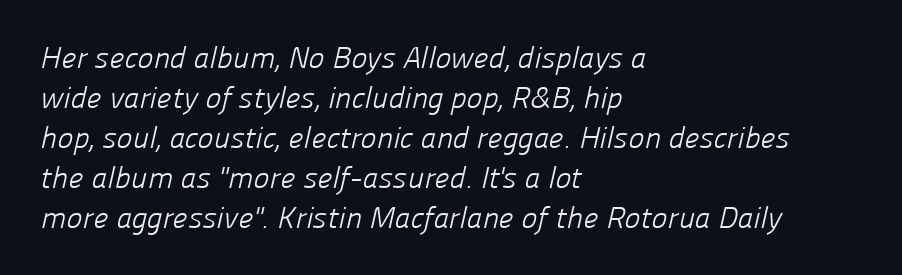
Weight: not bold — regular or lighter. Rule under the text: the space is simply empty. Look at the bottom of the vertical strokes: they stop flat, with no serifs. Tracking value appears to be zero — textbook default spacing.
